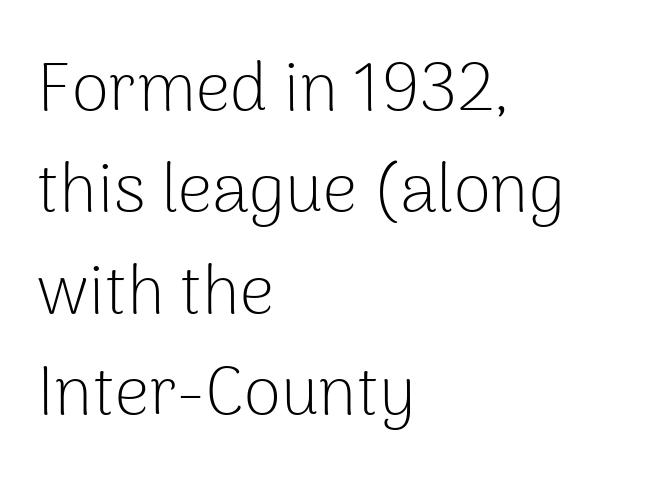
Q: Is the text bold? A: No.
Q: Is the text italic (slanted)? A: No, it is upright.
Q: Is the typeface a serif or a sans-serif typeface? A: Sans-serif.
Q: Is the text underlined? A: No.
Q: How is the paragraph aligned? A: Left-aligned.
Q: Is the spacing between letters normal or unusually wide? A: Normal.
Q: Is the spacing between lines tight, normal or loose? A: Normal.
Q: Width (condensed, normal, or wide)? A: Normal.
Q: Stroke contrast? A: Low.
Q: x-height? A: Medium.
Q: Monospaced? A: No.
